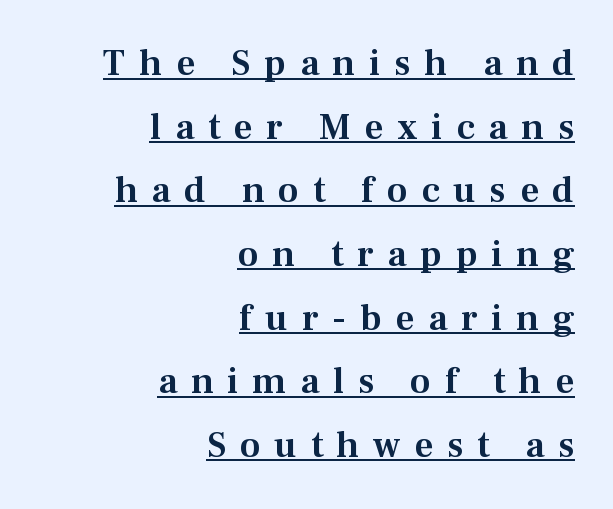
The type family on display is of the serif kind. Display-style spreading of the glyphs; the letterfit is very open. Does a line run under the words? Yes, clearly. Do the characters align in a grid? No, the font is proportional. Does the lettering tilt? It doesn't — this is upright. The lines in this sample share a right terminus and differ only in where they begin.
